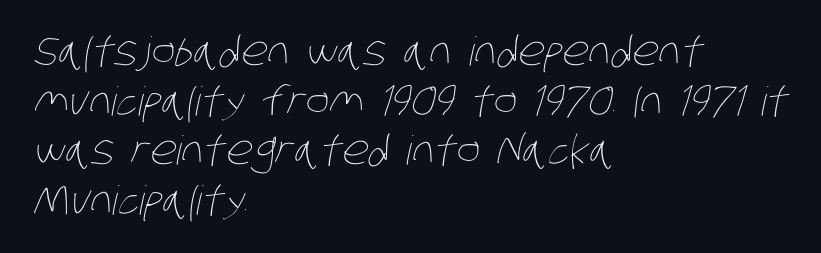
These glyphs show unthickened strokes, regular width or finer. Nobody drew a line under any word here. A typesetter would call this proportional, since set widths differ per character. Caption: multi-line text, flush left, ragged right. Compared with typical body copy, the letter spacing here is the same.
